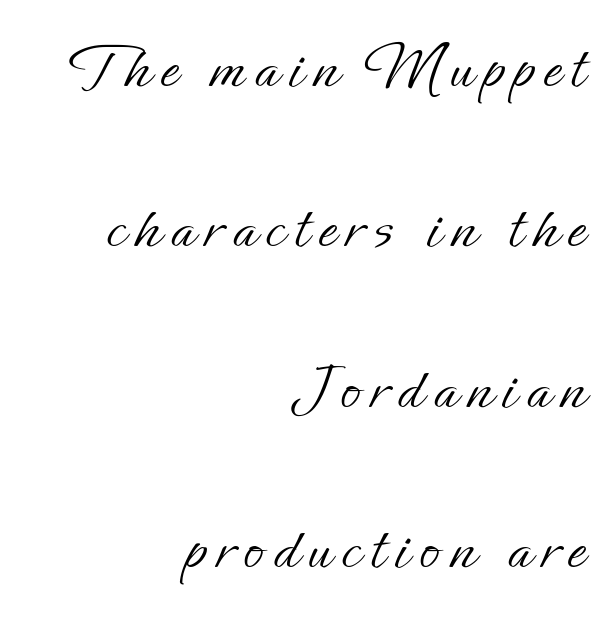
The image shows 66 px light type; set right-aligned, loose line spacing (2.43x), not underlined; low stroke contrast and a small x-height.
